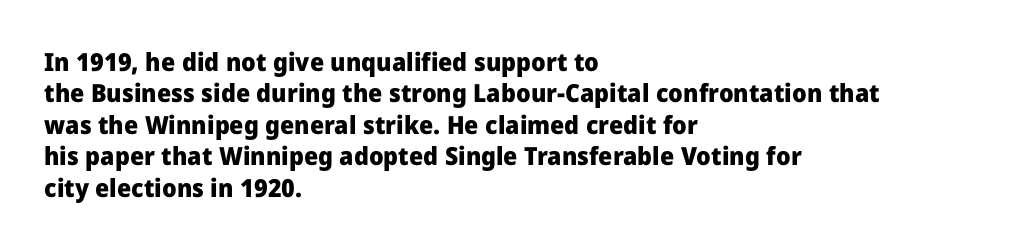
Q: Is the text bold? A: Yes.
Q: Is the text italic (slanted)? A: No, it is upright.
Q: Is the text underlined? A: No.
Q: How is the paragraph aligned? A: Left-aligned.
Q: Is the spacing between letters normal or unusually wide? A: Normal.
Q: Is the spacing between lines tight, normal or loose? A: Normal.
